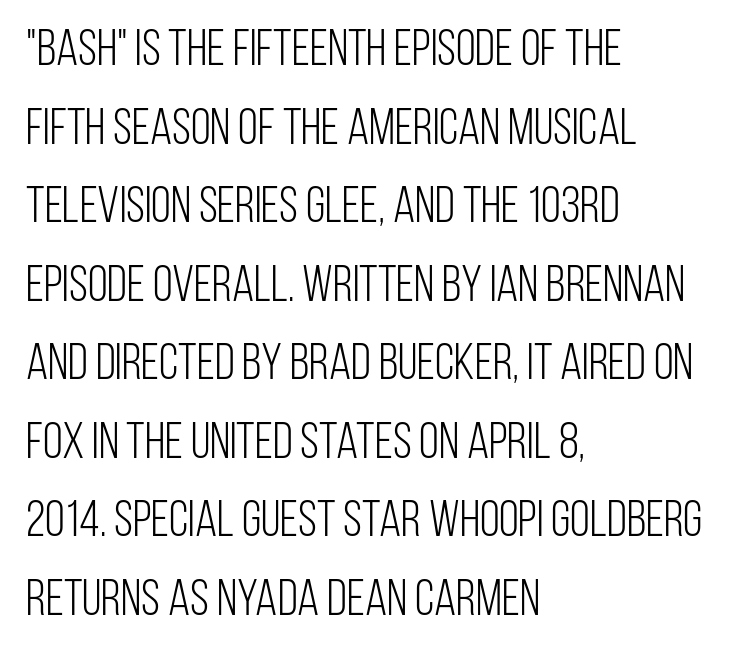
The image shows 51 px light, condensed sans-serif type, upright; set left-aligned, normal line spacing (1.54x), normal letter spacing, not underlined; low stroke contrast and a large x-height.
